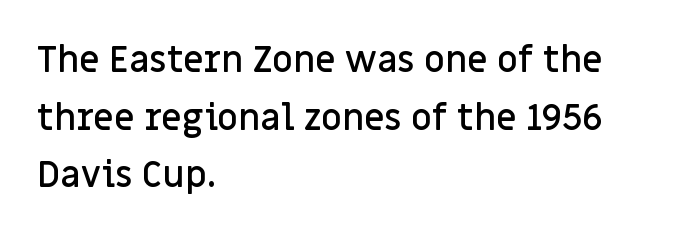
Q: Is the text bold? A: Semi-bold.
Q: Is the text italic (slanted)? A: No, it is upright.
Q: Is the typeface a serif or a sans-serif typeface? A: Sans-serif.
Q: Is the text underlined? A: No.
Q: How is the paragraph aligned? A: Left-aligned.
Q: Is the spacing between letters normal or unusually wide? A: Normal.
Q: Is the spacing between lines tight, normal or loose? A: Normal.
Q: Width (condensed, normal, or wide)? A: Normal.
Q: Stroke contrast? A: Low.
Q: x-height? A: Large.
Q: Monospaced? A: No.
